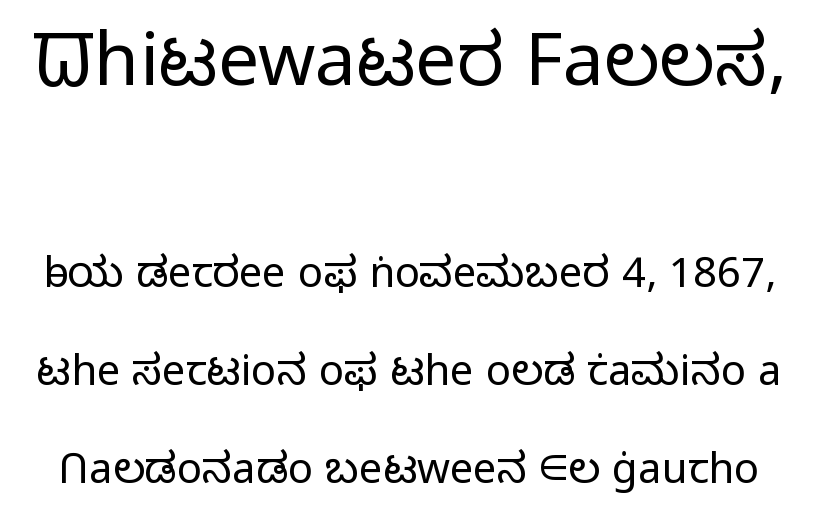
{"serif": "no", "italic": "no", "bold": "no", "weight": "light", "width": "normal", "stroke_contrast": "low", "x_height": "medium", "monospaced": "no", "underline": "no", "line_spacing": "loose", "line_spacing_ratio": 2.33, "letter_spacing": "normal", "letter_spacing_em": 0.0, "larger_block": "first", "size_ratio": 1.74, "glyph_px": 73}
